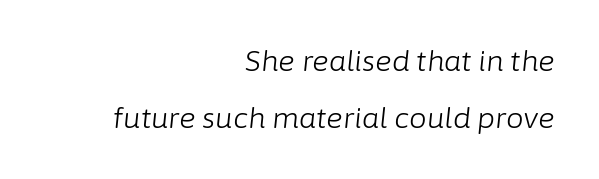
The image shows 28 px light type, italic (leaning right); set right-aligned, loose line spacing (2.02x), normal letter spacing, not underlined; low stroke contrast and a medium x-height.
